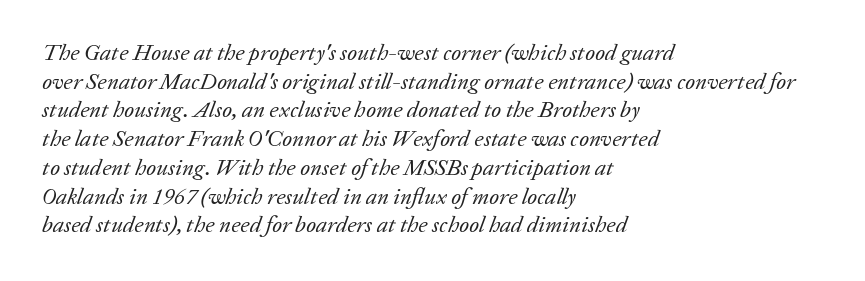
Words float on clear page, feet unadorned. The typesetter chose a ragged-right arrangement here. In terms of posture, this sample is oblique. Caption: face not bold, strokes unweighted. The letterforms sit shoulder to shoulder at normal distance. Evenly set lines give the paragraph a standard silhouette.
